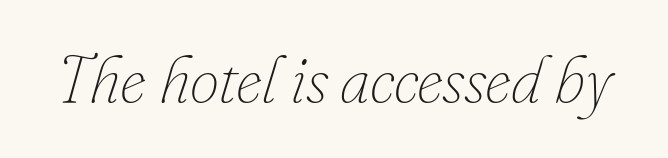
{"italic": "yes", "lean": "right", "slant_degrees": 16, "bold": "no", "weight": "thin", "width": "normal", "stroke_contrast": "low", "x_height": "small", "monospaced": "no", "underline": "no", "letter_spacing": "normal", "letter_spacing_em": 0.0, "glyph_px": 66}
